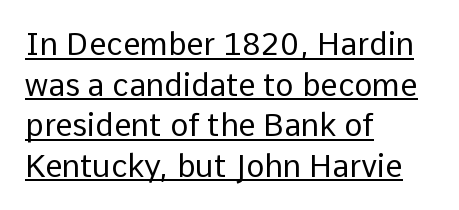
The image shows 31 px regular-weight sans-serif type, upright; set left-aligned, normal line spacing (1.31x), normal letter spacing, underlined; low stroke contrast and a medium x-height.
